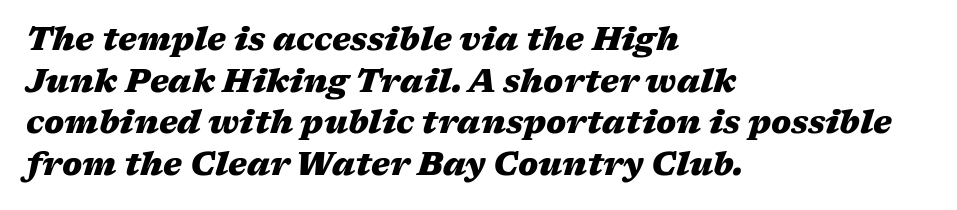
The image shows 32 px heavy, wide type, italic (leaning right); set left-aligned, normal line spacing (1.3x), normal letter spacing, not underlined; medium stroke contrast and a medium x-height.
